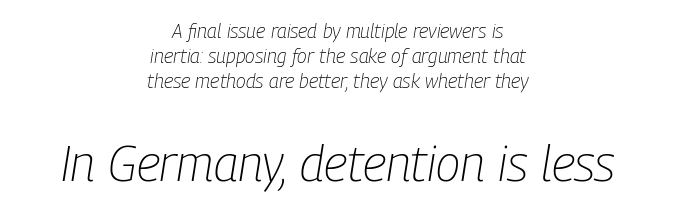
Short note: letters normally spaced. Looks like regular typesetting: each glyph gets only the width it needs. Anything drawn beneath the words? Only blank space. This rendering uses center alignment, leaving both contours irregular but symmetric. Rendered with sloped, italic letterforms.
